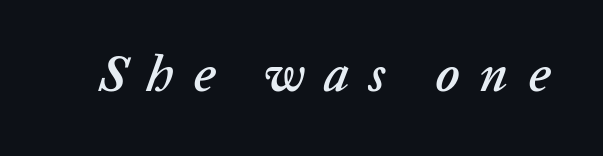
Look at the tracking — it's clearly loosened, letters drifting apart. The strip under each line holds only bare page. The rendering applies a slant to the glyphs. Is this a fixed-width face? No — the glyphs have proportional, varying widths.
